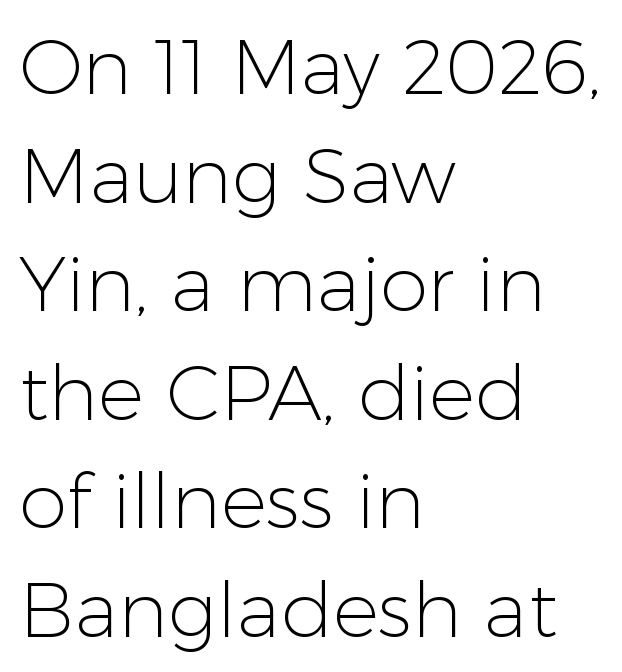
{"serif": "no", "italic": "no", "bold": "no", "weight": "light", "width": "normal", "stroke_contrast": "low", "x_height": "medium", "monospaced": "no", "underline": "no", "align": "left", "line_spacing": "normal", "line_spacing_ratio": 1.41, "letter_spacing": "normal", "letter_spacing_em": 0.0, "glyph_px": 77}
